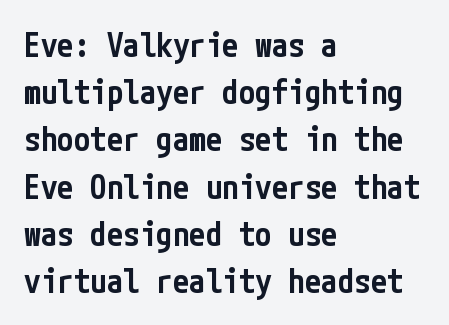
{"serif": "no", "italic": "no", "bold": "semi", "weight": "semibold", "width": "condensed", "stroke_contrast": "low", "x_height": "medium", "underline": "no", "align": "left", "line_spacing": "normal", "line_spacing_ratio": 1.43, "letter_spacing": "normal", "letter_spacing_em": 0.0, "glyph_px": 33}
